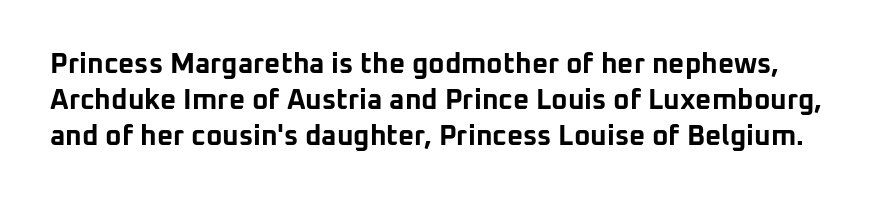
The image shows 28 px bold sans-serif type, upright; set normal line spacing (1.29x), normal letter spacing, not underlined; low stroke contrast and a medium x-height.
